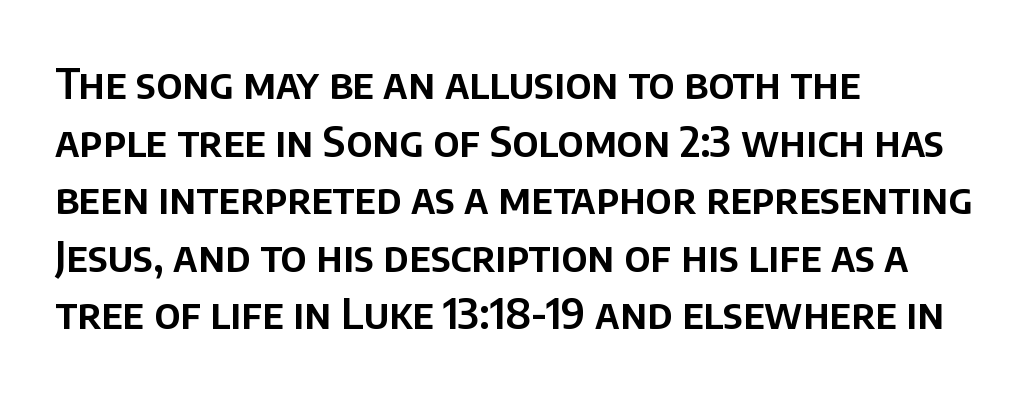
{"serif": "no", "italic": "no", "width": "normal", "stroke_contrast": "low", "x_height": "large", "monospaced": "no", "underline": "no", "align": "left", "line_spacing": "normal", "line_spacing_ratio": 1.37, "letter_spacing": "normal", "letter_spacing_em": 0.0, "glyph_px": 42}
